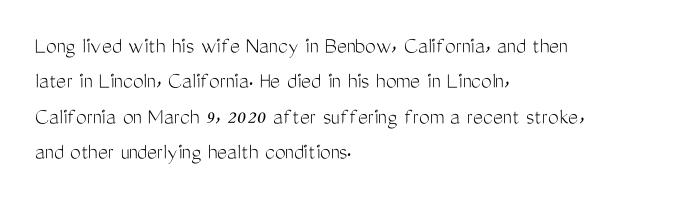
The image shows 24 px text type, upright; set left-aligned, normal line spacing (1.47x), normal letter spacing, not underlined.
